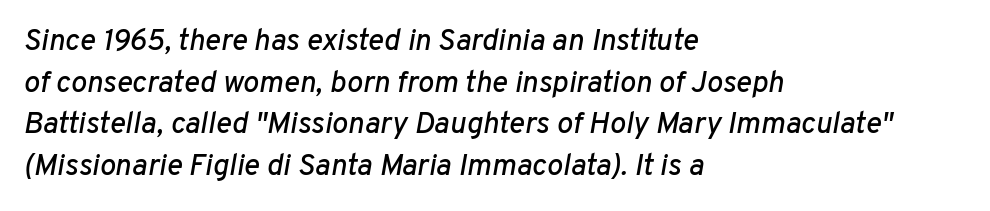
The image shows 30 px text type, italic (leaning right); set left-aligned, normal line spacing (1.39x), normal letter spacing, not underlined; low stroke contrast and a medium x-height.
